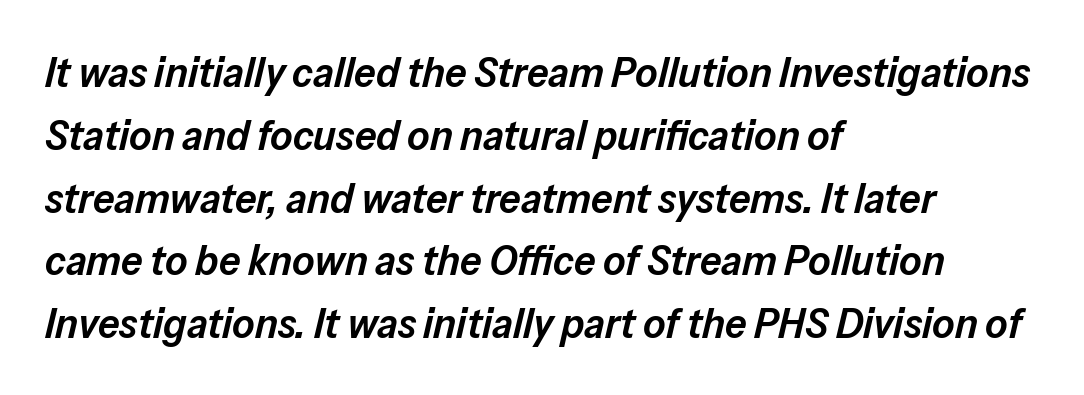
Honestly, there is no underline to notice here at all. Looks like regular typesetting: each glyph gets only the width it needs. Style check: oblique. The passage shown stacks its lines at a standard gap. A student would call this left alignment; a typographer would say flush left, rag right.
